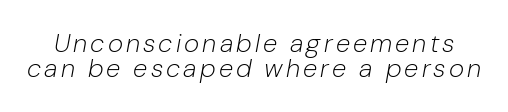
Notice how the stems are inclined rather than vertical — that's the hallmark of italics. Rule under the text: the space is simply empty. The face looks like a standard text weight, possibly lighter. The block of text is dense from top to bottom, with scant space between rows.
